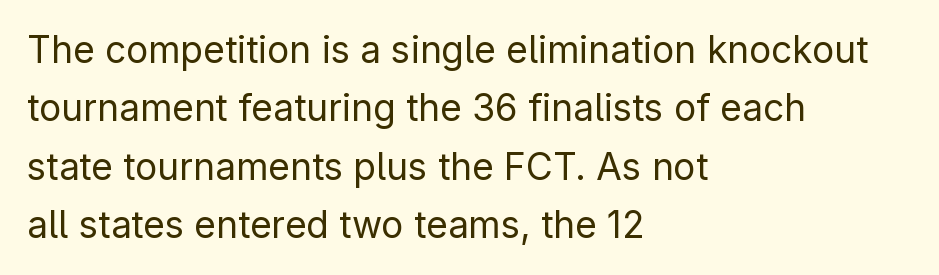
{"serif": "no", "italic": "no", "bold": "no", "weight": "regular", "width": "normal", "stroke_contrast": "low", "x_height": "medium", "monospaced": "no", "underline": "no", "align": "left", "line_spacing": "normal", "line_spacing_ratio": 1.58, "letter_spacing": "normal", "letter_spacing_em": 0.0, "glyph_px": 37}
